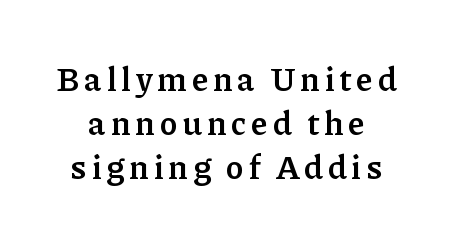
The image shows 33 px semibold serif type, upright; set normal line spacing (1.34x), not underlined; low stroke contrast and a medium x-height.
